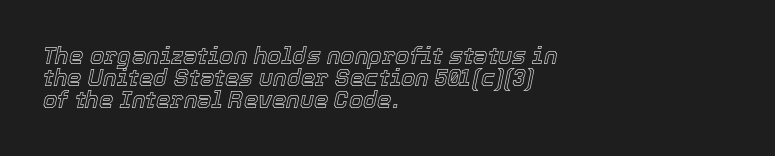
Q: Is the text italic (slanted)? A: Yes, it leans right by about 12 degrees.
Q: Is the text underlined? A: No.
Q: How is the paragraph aligned? A: Left-aligned.
Q: Is the spacing between letters normal or unusually wide? A: Normal.
Q: Is the spacing between lines tight, normal or loose? A: Tight.
